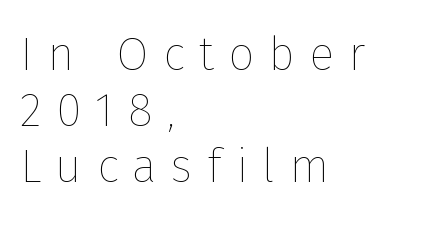
Character widths vary here, with narrow letters taking less room than wide ones. The letters are spread apart with noticeably loose tracking. The paragraph shown leans on its left margin. The zone under the glyphs is completely vacant. The typesetting does not lean heavy: it is not bold.
